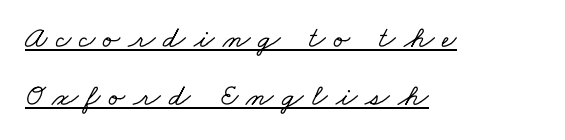
The image shows 31 px wide serif type; set left-aligned, line spacing 1.87x, unusually wide letter spacing (+0.27 em), underlined; low stroke contrast and a small x-height.
